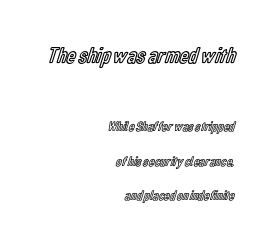
Q: Is the text italic (slanted)? A: Yes.
Q: Is the text underlined? A: No.
Q: How is the paragraph aligned? A: Right-aligned.
Q: Is the spacing between letters normal or unusually wide? A: Normal.
Q: Is the spacing between lines tight, normal or loose? A: Loose.
Q: Which block of text is set in a larger size, the first (top) or the second (bottom)? A: The first (top) one.
